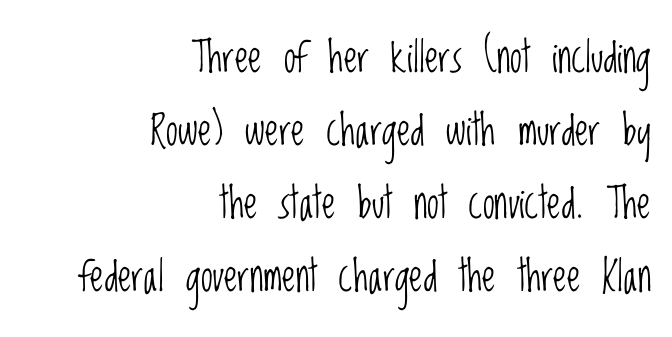
{"serif": "no", "italic": "no", "bold": "no", "weight": "light", "width": "condensed", "stroke_contrast": "low", "x_height": "large", "monospaced": "no", "underline": "no", "align": "right", "line_spacing": "normal", "line_spacing_ratio": 1.7, "letter_spacing": "normal", "letter_spacing_em": 0.0, "glyph_px": 43}
